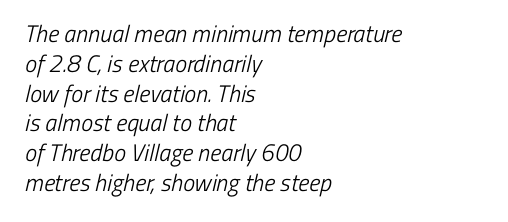
Just letters on the line, the space beneath them empty. Nothing heavy about these letters — not bold at all. There is no visible air inserted between adjacent glyphs. The text block is weighted toward the left margin, trailing off unevenly rightward.
